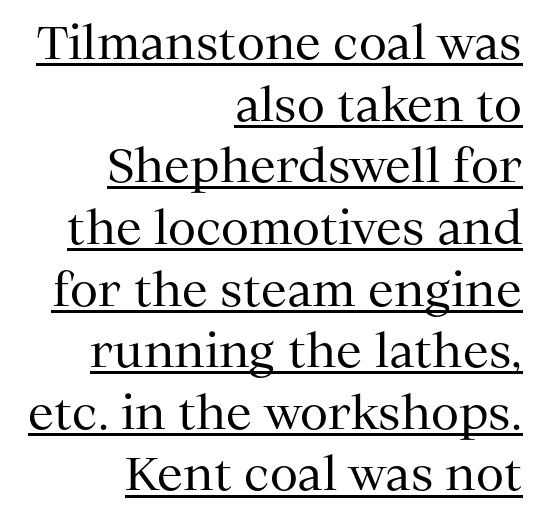
The image shows 46 px regular-weight serif type, upright; set right-aligned, normal line spacing (1.34x), normal letter spacing, underlined; medium stroke contrast and a medium x-height.
